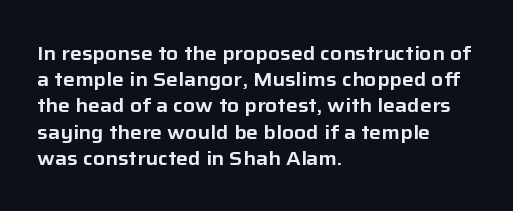
Rows of type keep a routine distance in the vertical direction. Designer's note — italics off, roman on. These lines stack with their left ends in a neat column. You could call the tracking neutral — neither tight nor loose. Each row of text sits above clean, open space.
